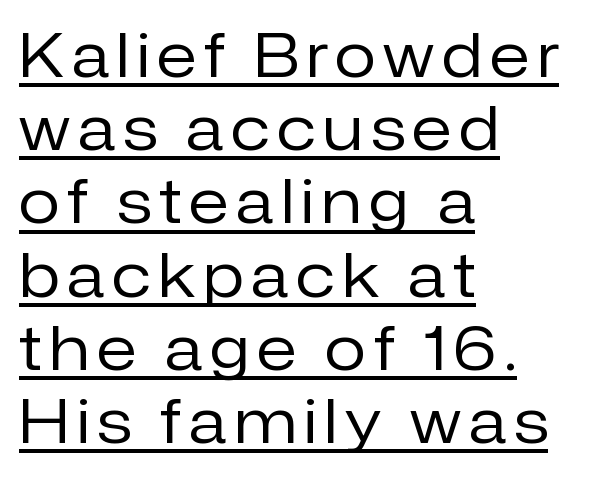
Weight: not bold — regular or lighter. The typeface chosen for these lines omits serifs. In CSS terms this would be text-align: left. Students, observe the line beneath the letters — that is underlining.
